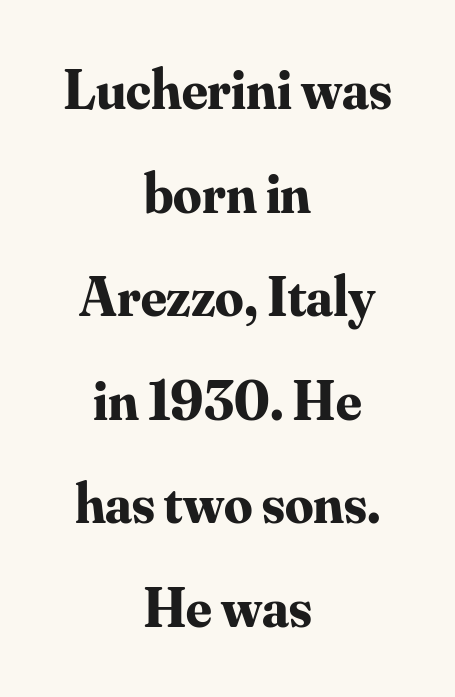
{"serif": "yes", "italic": "no", "bold": "yes", "weight": "bold", "width": "normal", "stroke_contrast": "medium", "x_height": "small", "monospaced": "no", "underline": "no", "align": "center", "line_spacing_ratio": 1.85, "letter_spacing": "normal", "letter_spacing_em": 0.0, "glyph_px": 56}
